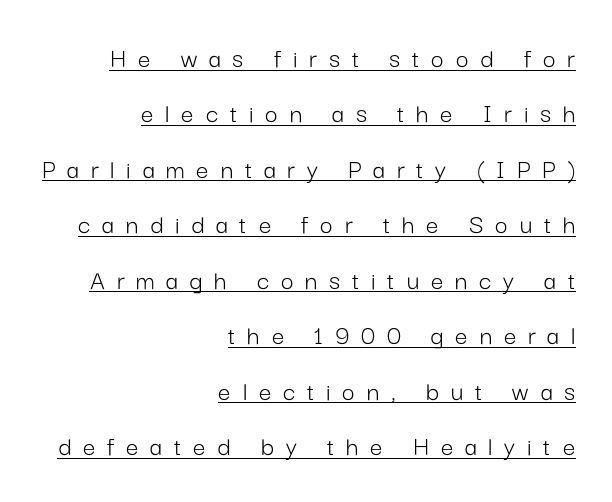
Q: Is the text bold? A: No.
Q: Is the text italic (slanted)? A: No, it is upright.
Q: Is the typeface a serif or a sans-serif typeface? A: Sans-serif.
Q: Is the text underlined? A: Yes.
Q: How is the paragraph aligned? A: Right-aligned.
Q: Is the spacing between letters normal or unusually wide? A: Unusually wide.
Q: Is the spacing between lines tight, normal or loose? A: Loose.
Q: Width (condensed, normal, or wide)? A: Normal.
Q: Stroke contrast? A: Low.
Q: x-height? A: Medium.
Q: Monospaced? A: No.
